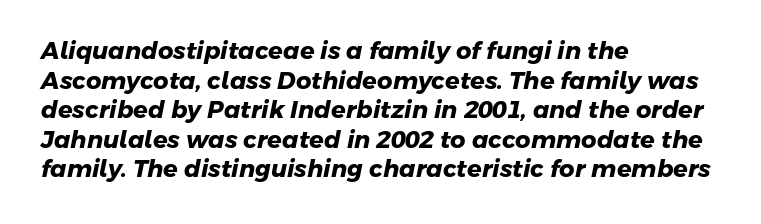
A classic flush-left, rag-right setting is used for this passage. You could call the tracking neutral — neither tight nor loose. The space directly below the letters is spotless. Weight check: bold — yes, fully.
